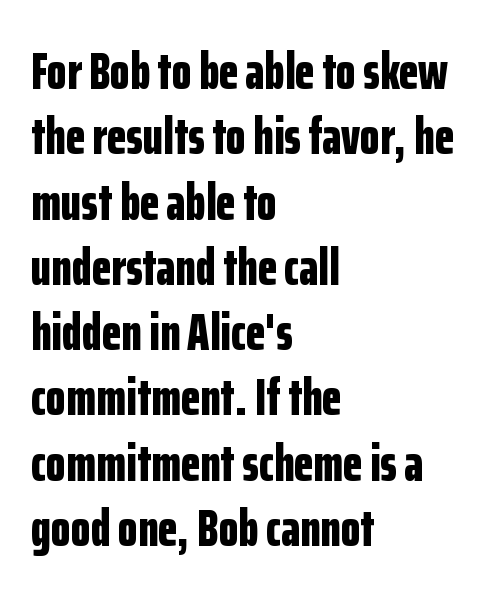
{"serif": "no", "italic": "no", "bold": "yes", "weight": "bold", "width": "condensed", "stroke_contrast": "low", "x_height": "medium", "monospaced": "no", "underline": "no", "align": "left", "line_spacing": "normal", "line_spacing_ratio": 1.28, "letter_spacing": "normal", "letter_spacing_em": 0.0, "glyph_px": 51}
